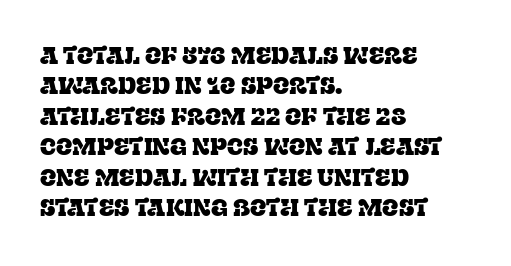
{"italic": "no", "underline": "no", "align": "left", "line_spacing": "normal", "line_spacing_ratio": 1.27, "letter_spacing": "normal", "letter_spacing_em": 0.0, "glyph_px": 24}
